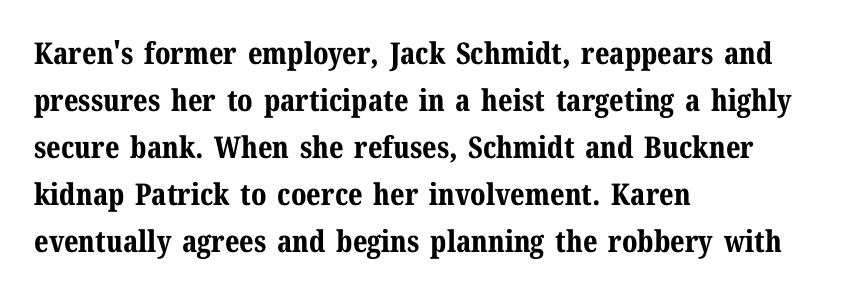
Q: Is the text bold? A: Yes.
Q: Is the text italic (slanted)? A: No, it is upright.
Q: Is the typeface a serif or a sans-serif typeface? A: Serif.
Q: Is the text underlined? A: No.
Q: How is the paragraph aligned? A: Left-aligned.
Q: Is the spacing between letters normal or unusually wide? A: Normal.
Q: Is the spacing between lines tight, normal or loose? A: Normal.
Q: Width (condensed, normal, or wide)? A: Normal.
Q: Stroke contrast? A: Medium.
Q: x-height? A: Medium.
Q: Monospaced? A: No.
